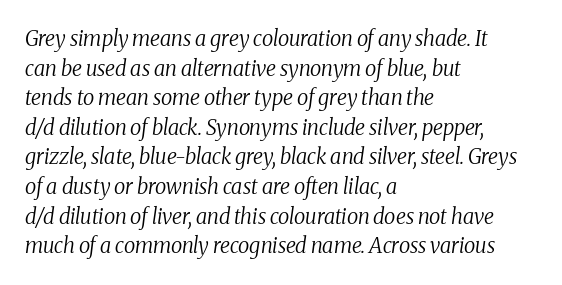
{"italic": "yes", "lean": "right", "slant_degrees": 8, "bold": "no", "underline": "no", "align": "left", "line_spacing": "normal", "line_spacing_ratio": 1.41, "letter_spacing": "normal", "letter_spacing_em": 0.0, "glyph_px": 21}
